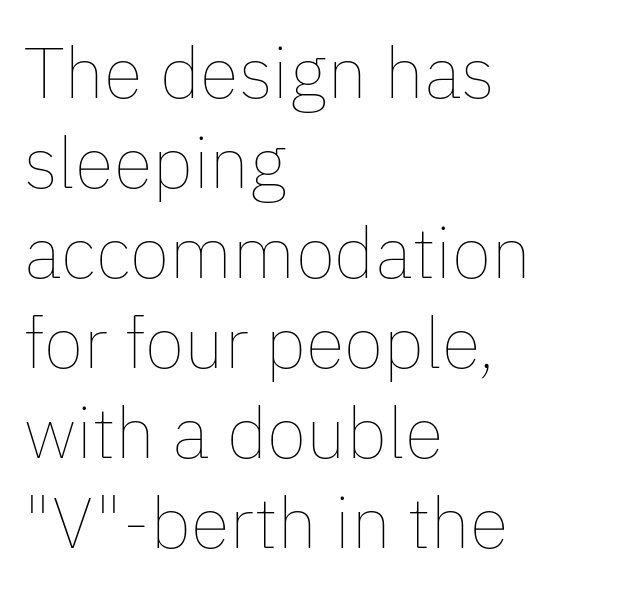
{"italic": "no", "bold": "no", "weight": "thin", "width": "normal", "stroke_contrast": "low", "x_height": "medium", "monospaced": "no", "underline": "no", "align": "left", "line_spacing": "normal", "line_spacing_ratio": 1.25, "letter_spacing": "normal", "letter_spacing_em": 0.0, "glyph_px": 72}
